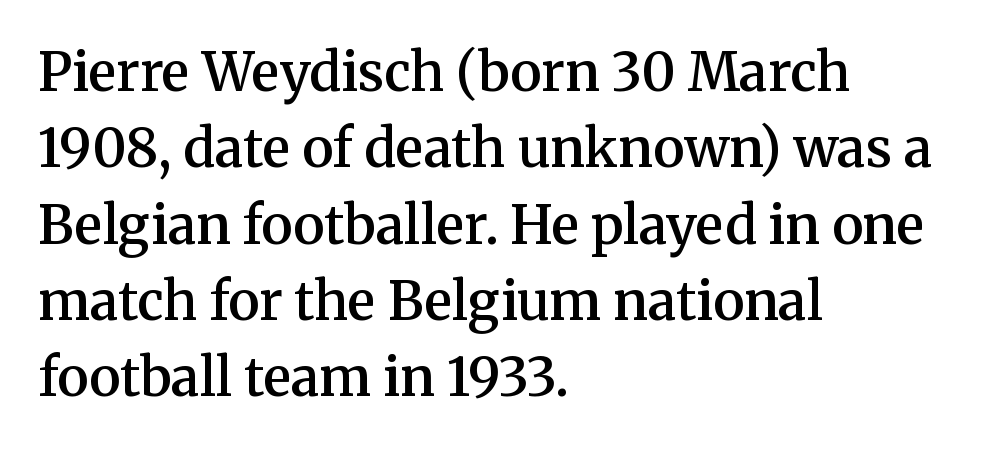
A semibold gives these letters moderate extra thickness, short of bold. Ordinary non-slanted type is in use. Which margin do the lines hug? The left one — the right edge is uneven. Yep, those are serifs on the letters. Between one letter and the next there's only the usual sliver of space.
